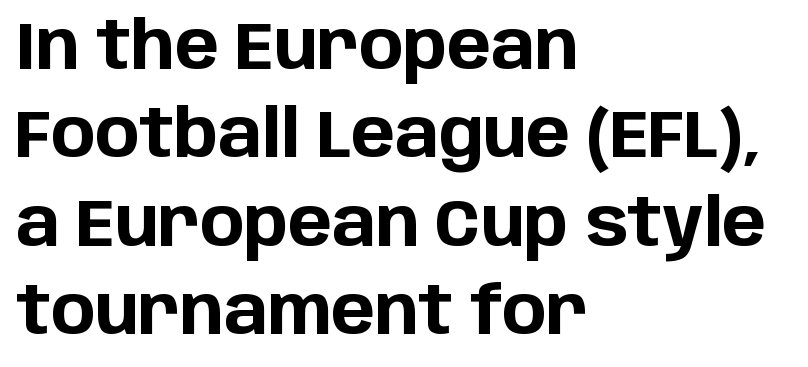
{"serif": "no", "italic": "no", "bold": "yes", "weight": "bold", "width": "normal", "stroke_contrast": "low", "x_height": "large", "monospaced": "no", "underline": "no", "align": "left", "line_spacing": "normal", "line_spacing_ratio": 1.34, "letter_spacing": "normal", "letter_spacing_em": 0.0, "glyph_px": 66}
